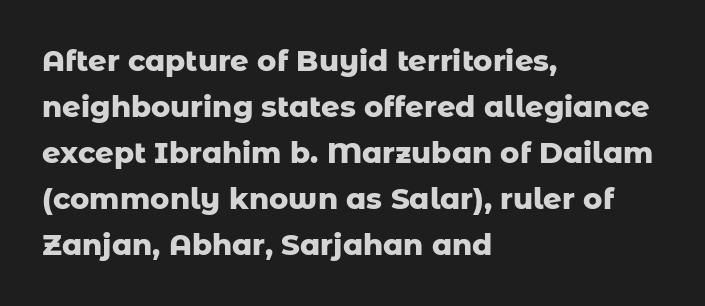
The words here are not underlined. Compared with typical paragraphs, the rows here are spaced about the same. The letters carry no serifs — their stems end cleanly without finishing strokes. Every character sits straight up, as roman type does. These lines are set flush left with a ragged right edge. Letter spacing: default.
